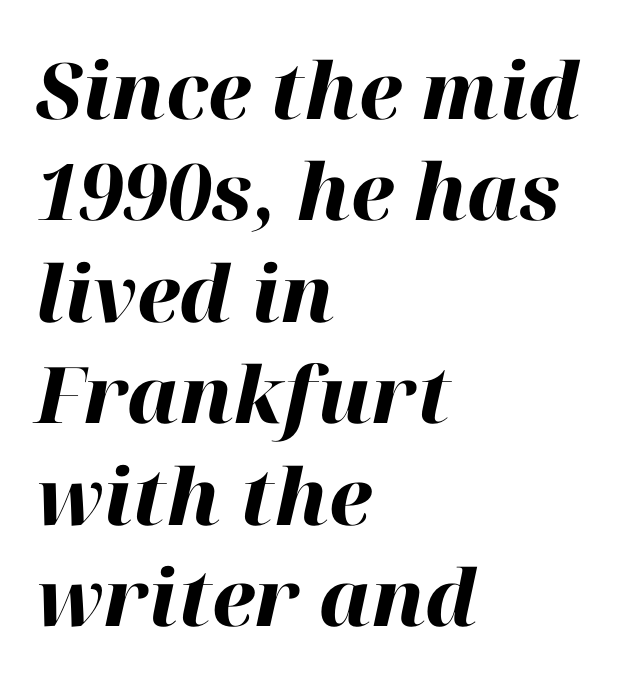
Q: Is the text bold? A: Yes.
Q: Is the text italic (slanted)? A: Yes, it leans right by about 12 degrees.
Q: Is the text underlined? A: No.
Q: How is the paragraph aligned? A: Left-aligned.
Q: Is the spacing between letters normal or unusually wide? A: Normal.
Q: Is the spacing between lines tight, normal or loose? A: Normal.
Q: Width (condensed, normal, or wide)? A: Normal.
Q: Stroke contrast? A: High.
Q: x-height? A: Medium.
Q: Monospaced? A: No.
